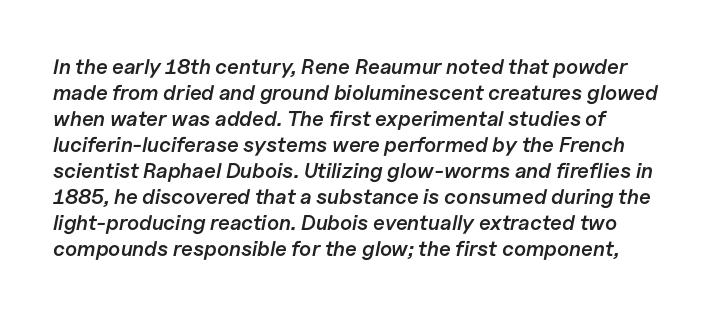
The image shows 21 px text type, italic (leaning right); set line spacing 1.24x, normal letter spacing, not underlined.
